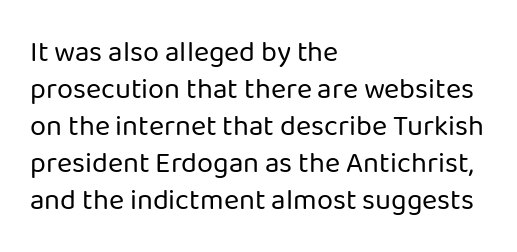
{"serif": "no", "italic": "no", "bold": "no", "weight": "regular", "width": "normal", "stroke_contrast": "low", "x_height": "medium", "monospaced": "no", "underline": "no", "align": "left", "line_spacing": "normal", "line_spacing_ratio": 1.28, "letter_spacing": "normal", "letter_spacing_em": 0.0, "glyph_px": 29}
